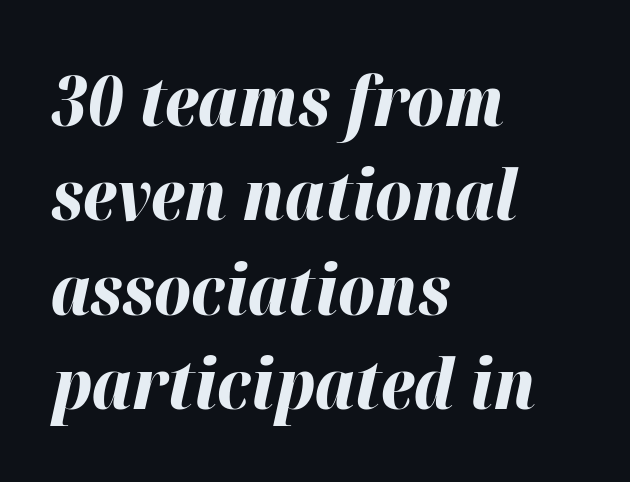
The image shows 70 px bold type, italic (leaning right); set left-aligned, normal line spacing (1.35x), normal letter spacing, not underlined; high stroke contrast and a medium x-height.
